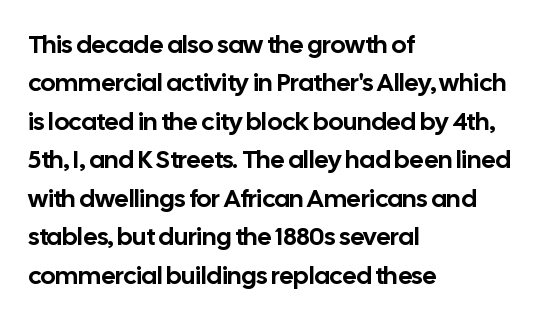
{"italic": "no", "underline": "no", "align": "left", "line_spacing": "normal", "line_spacing_ratio": 1.54, "letter_spacing": "normal", "letter_spacing_em": 0.0, "glyph_px": 25}
